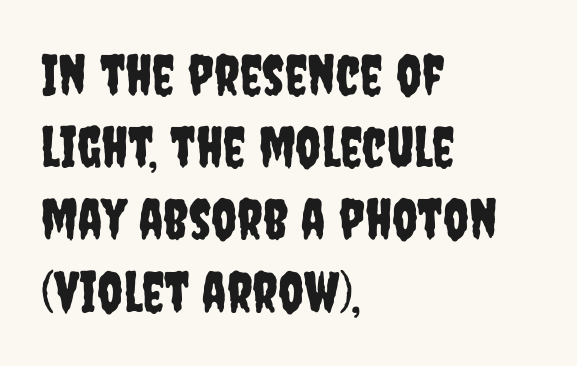
{"serif": "no", "italic": "no", "width": "condensed", "stroke_contrast": "low", "x_height": "large", "monospaced": "no", "underline": "no", "align": "left", "line_spacing": "normal", "line_spacing_ratio": 1.29, "letter_spacing": "normal", "letter_spacing_em": 0.0, "glyph_px": 56}
